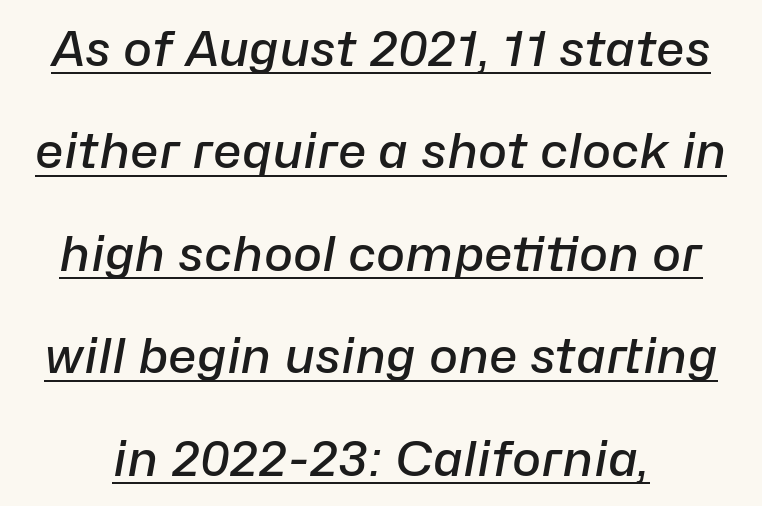
Q: Is the text bold? A: Semi-bold.
Q: Is the text italic (slanted)? A: Yes, it leans right by about 10 degrees.
Q: Is the text underlined? A: Yes.
Q: Is the spacing between letters normal or unusually wide? A: Normal.
Q: Is the spacing between lines tight, normal or loose? A: Loose.
Q: Width (condensed, normal, or wide)? A: Normal.
Q: Stroke contrast? A: Low.
Q: x-height? A: Medium.
Q: Monospaced? A: No.
